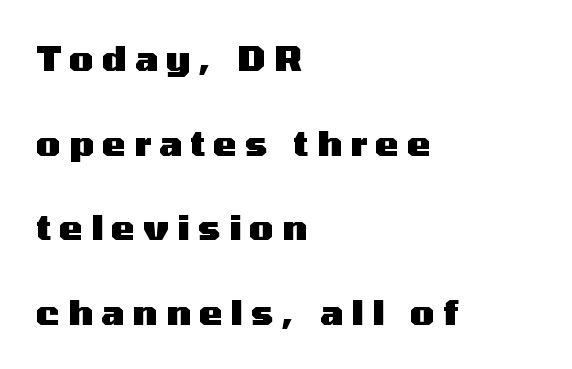
A dark, heavy texture on the line: the type is bold. Loosely led — the rows are spread out. If you drew a ruler down the left edge, every line would touch it. The specimen omits any rule beneath the text block's lines. Is this a sans? Yes — the strokes have no serifs.
